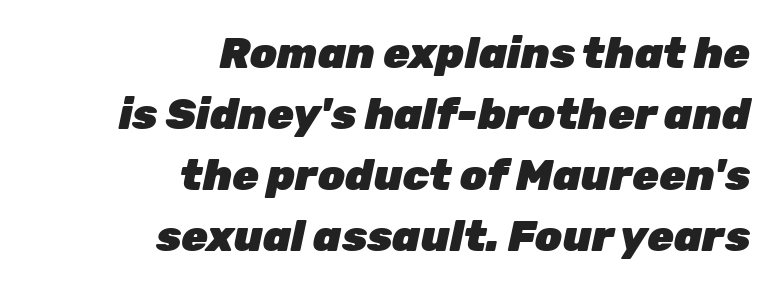
{"italic": "yes", "lean": "right", "slant_degrees": 12, "bold": "yes", "weight": "heavy", "width": "normal", "stroke_contrast": "low", "x_height": "medium", "monospaced": "no", "underline": "no", "align": "right", "line_spacing": "normal", "line_spacing_ratio": 1.42, "letter_spacing": "normal", "letter_spacing_em": 0.0, "glyph_px": 43}
